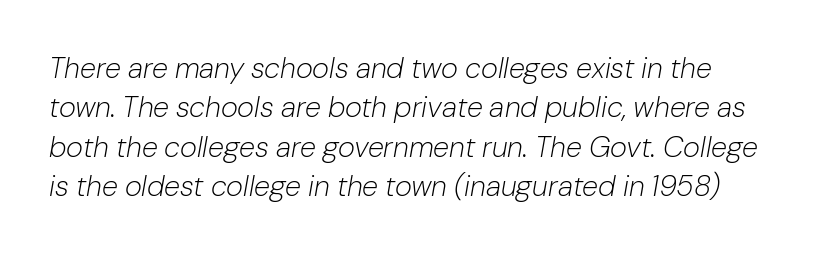
{"italic": "yes", "lean": "right", "slant_degrees": 10, "bold": "no", "weight": "light", "width": "normal", "stroke_contrast": "low", "x_height": "medium", "monospaced": "no", "underline": "no", "line_spacing": "normal", "line_spacing_ratio": 1.36, "letter_spacing": "normal", "letter_spacing_em": 0.0, "glyph_px": 29}
